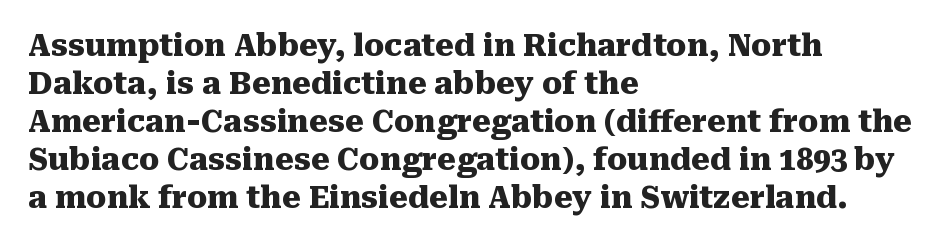
The image shows 30 px heavy serif type, upright; set left-aligned, normal line spacing (1.27x), normal letter spacing, not underlined; medium stroke contrast and a medium x-height.
